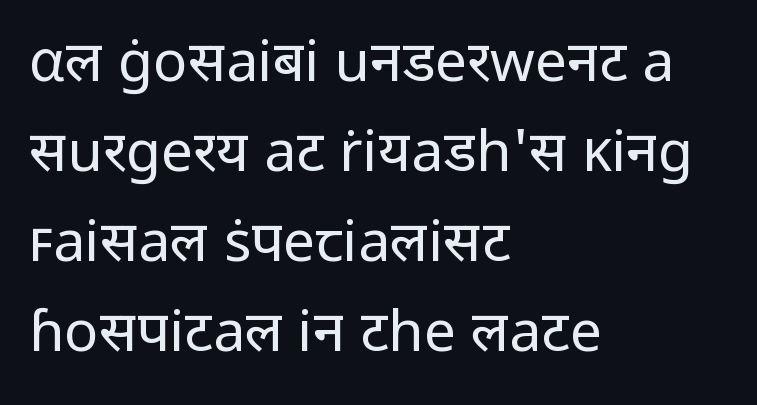
Q: Is the text bold? A: No.
Q: Is the text italic (slanted)? A: No, it is upright.
Q: Is the typeface a serif or a sans-serif typeface? A: Sans-serif.
Q: Is the text underlined? A: No.
Q: How is the paragraph aligned? A: Left-aligned.
Q: Is the spacing between letters normal or unusually wide? A: Normal.
Q: Is the spacing between lines tight, normal or loose? A: Normal.
Q: Width (condensed, normal, or wide)? A: Normal.
Q: Stroke contrast? A: Low.
Q: x-height? A: Medium.
Q: Monospaced? A: No.
